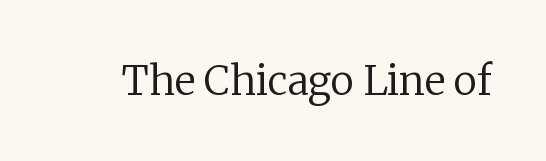
{"serif": "yes", "italic": "no", "bold": "no", "weight": "regular", "width": "normal", "stroke_contrast": "low", "x_height": "medium", "monospaced": "no", "underline": "no", "letter_spacing": "normal", "letter_spacing_em": 0.0, "glyph_px": 40}
